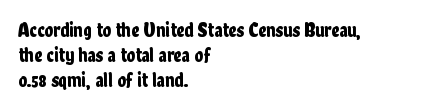
A roman cut, with each character standing at attention. The letters sit at their default tracking, neither squeezed nor spread. Compared with a centered layout, this one pins lines to the left instead. Clear beneath every line of the passage.
